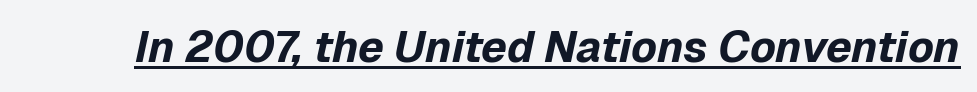
Q: Is the text bold? A: Yes.
Q: Is the text italic (slanted)? A: Yes, it leans right by about 12 degrees.
Q: Is the text underlined? A: Yes.
Q: Is the spacing between letters normal or unusually wide? A: Normal.
Q: Width (condensed, normal, or wide)? A: Normal.
Q: Stroke contrast? A: Low.
Q: x-height? A: Medium.
Q: Monospaced? A: No.
